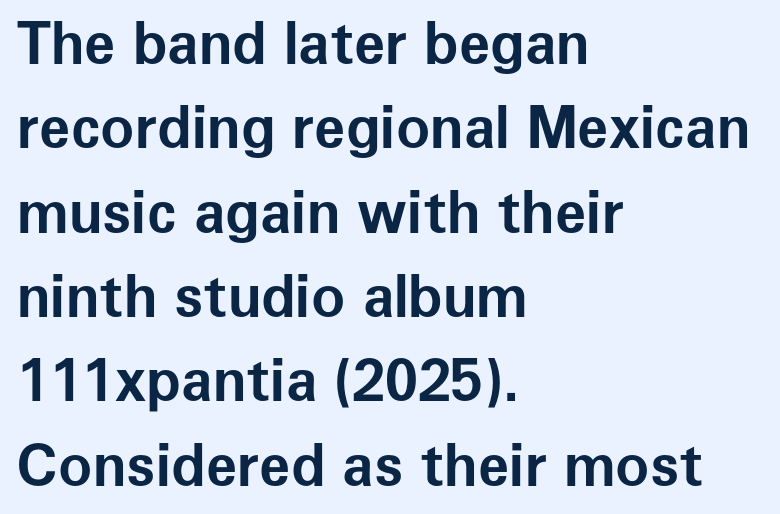
The characters display no serif detailing; their extremities are plain. Each row of text sits above clean, open space. Looks like regular typesetting: each glyph gets only the width it needs. Short note: letters normally spaced.
